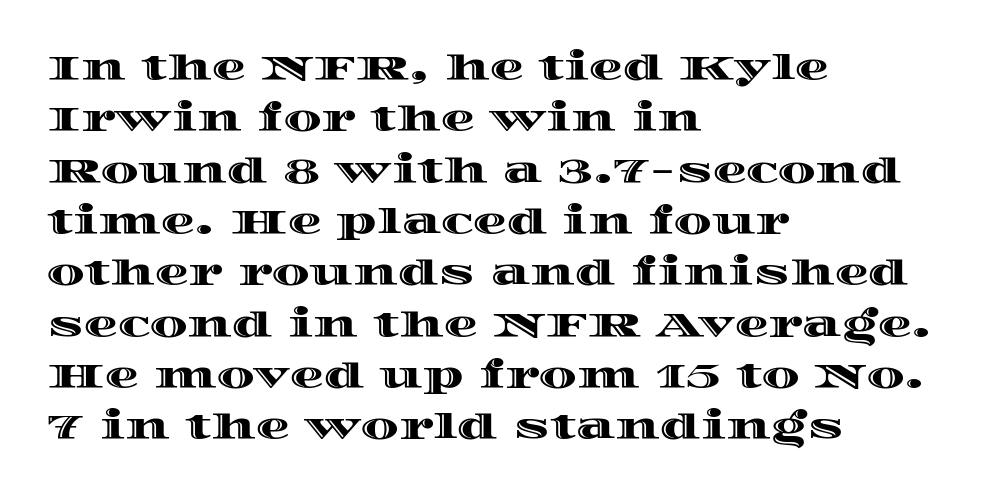
These lines are rendered in a variable-pitch font. The letters stand straight up with perfectly vertical stems. The string is rendered with underlining switched off. Every row of glyphs begins at an identical x-position on the left. Observe the ordinary spacing: letters are neighbours, not strangers. The space between consecutive lines is moderate.
